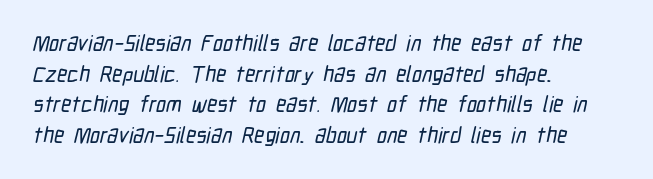
The passage shown is not underscored anywhere. Look at the tracking — it's just the regular setting, nothing added. Compared with typical paragraphs, the rows here are spaced about the same. The text block is weighted toward the left margin, trailing off unevenly rightward.
